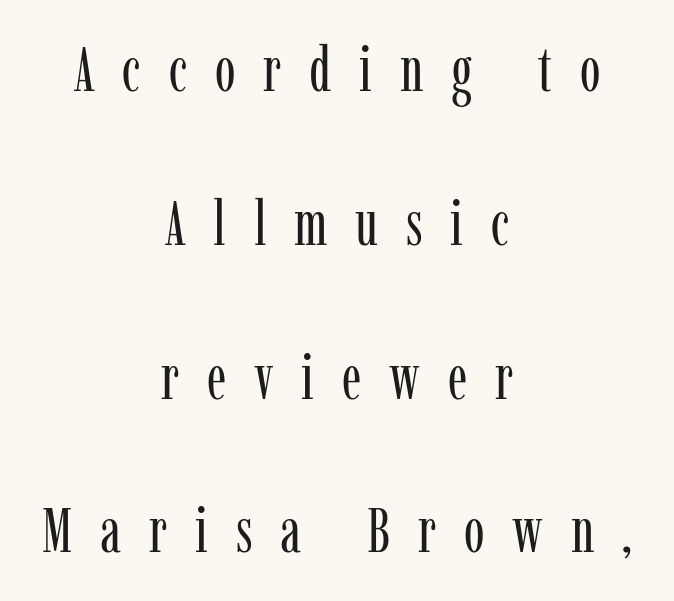
Q: Is the text bold? A: No.
Q: Is the text italic (slanted)? A: No, it is upright.
Q: Is the typeface a serif or a sans-serif typeface? A: Serif.
Q: Is the text underlined? A: No.
Q: How is the paragraph aligned? A: Centered.
Q: Is the spacing between letters normal or unusually wide? A: Unusually wide.
Q: Is the spacing between lines tight, normal or loose? A: Loose.
Q: Width (condensed, normal, or wide)? A: Condensed.
Q: Stroke contrast? A: Low.
Q: x-height? A: Medium.
Q: Monospaced? A: No.
